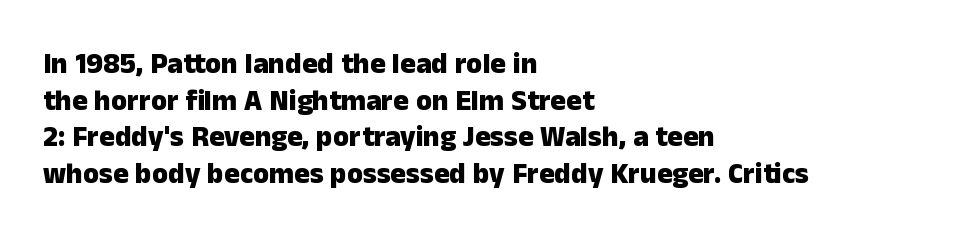
{"serif": "no", "italic": "no", "bold": "yes", "weight": "heavy", "width": "normal", "stroke_contrast": "low", "x_height": "medium", "monospaced": "no", "underline": "no", "align": "left", "line_spacing": "normal", "line_spacing_ratio": 1.26, "letter_spacing": "normal", "letter_spacing_em": 0.0, "glyph_px": 29}
